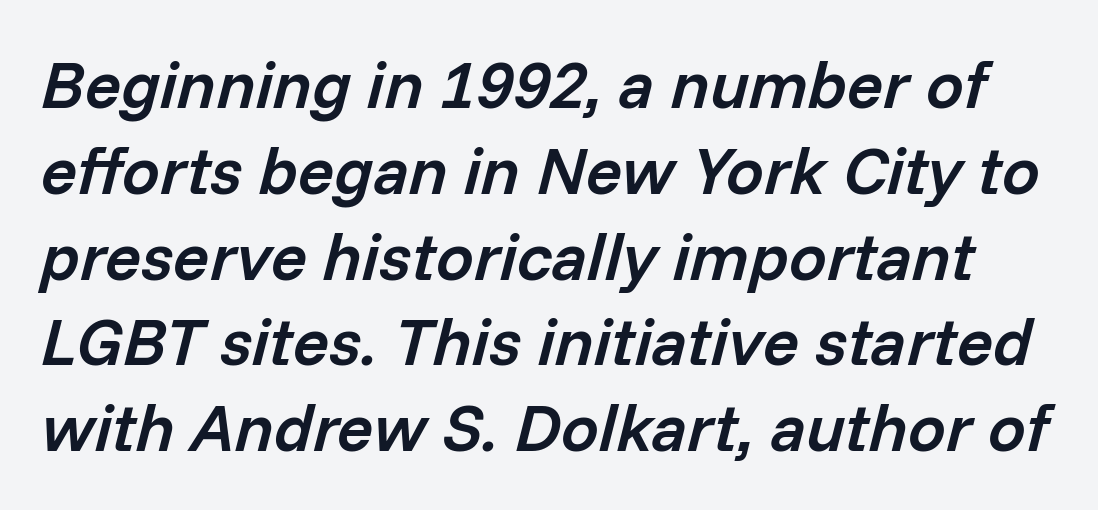
Q: Is the text bold? A: Semi-bold.
Q: Is the text italic (slanted)? A: Yes, it leans right by about 14 degrees.
Q: Is the text underlined? A: No.
Q: Is the spacing between letters normal or unusually wide? A: Normal.
Q: Is the spacing between lines tight, normal or loose? A: Normal.
Q: Width (condensed, normal, or wide)? A: Normal.
Q: Stroke contrast? A: Low.
Q: x-height? A: Medium.
Q: Monospaced? A: No.
